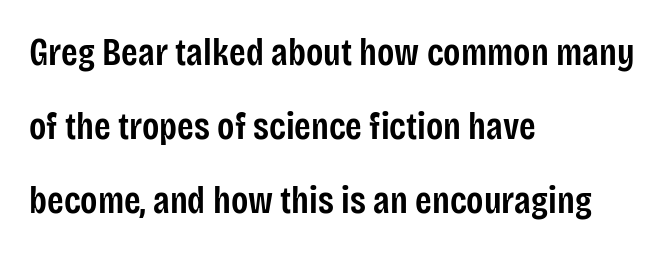
{"serif": "no", "italic": "no", "bold": "semi", "weight": "semibold", "width": "condensed", "stroke_contrast": "low", "x_height": "large", "monospaced": "no", "underline": "no", "align": "left", "line_spacing": "loose", "line_spacing_ratio": 1.95, "letter_spacing": "normal", "letter_spacing_em": 0.0, "glyph_px": 38}
